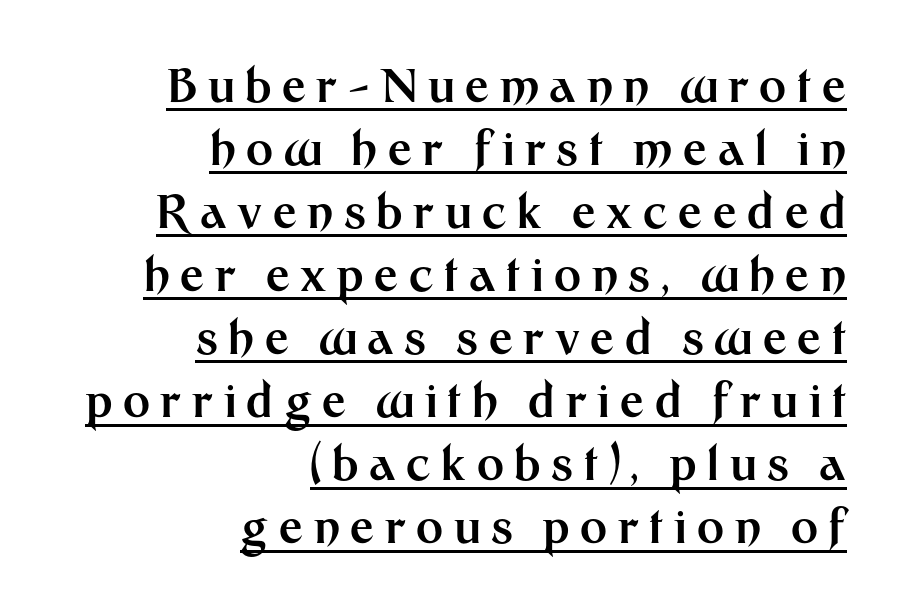
Q: Is the text bold? A: Yes.
Q: Is the text italic (slanted)? A: No, it is upright.
Q: Is the typeface a serif or a sans-serif typeface? A: Sans-serif.
Q: Is the text underlined? A: Yes.
Q: How is the paragraph aligned? A: Right-aligned.
Q: Is the spacing between letters normal or unusually wide? A: Unusually wide.
Q: Is the spacing between lines tight, normal or loose? A: Normal.
Q: Width (condensed, normal, or wide)? A: Normal.
Q: Stroke contrast? A: Medium.
Q: x-height? A: Medium.
Q: Monospaced? A: No.
